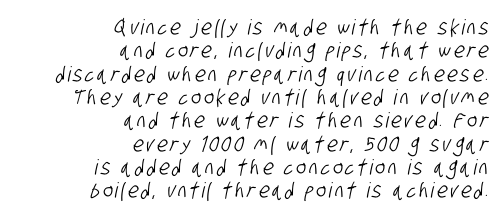
The image shows 21 px text type; set right-aligned, tight line spacing (1.11x), not underlined.
